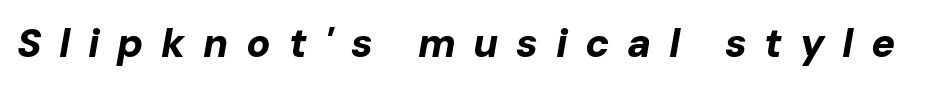
Q: Is the text bold? A: Yes.
Q: Is the text italic (slanted)? A: Yes, it leans right by about 10 degrees.
Q: Is the text underlined? A: No.
Q: Is the spacing between letters normal or unusually wide? A: Unusually wide.
Q: Width (condensed, normal, or wide)? A: Normal.
Q: Stroke contrast? A: Low.
Q: x-height? A: Medium.
Q: Monospaced? A: No.
